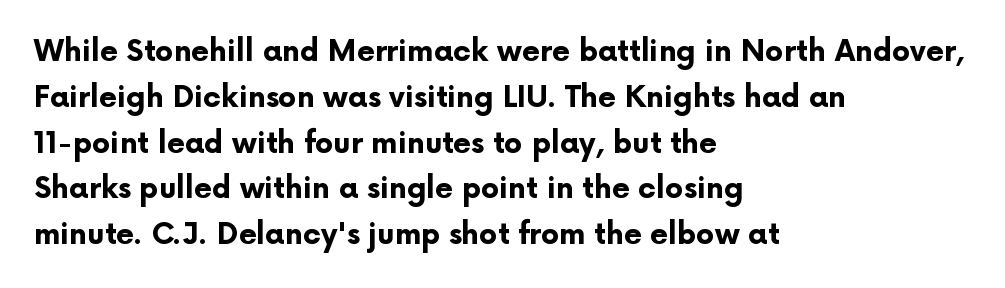
{"serif": "no", "italic": "no", "bold": "yes", "weight": "bold", "width": "normal", "stroke_contrast": "low", "x_height": "medium", "monospaced": "no", "underline": "no", "align": "left", "line_spacing": "normal", "line_spacing_ratio": 1.58, "letter_spacing": "normal", "letter_spacing_em": 0.0, "glyph_px": 29}
